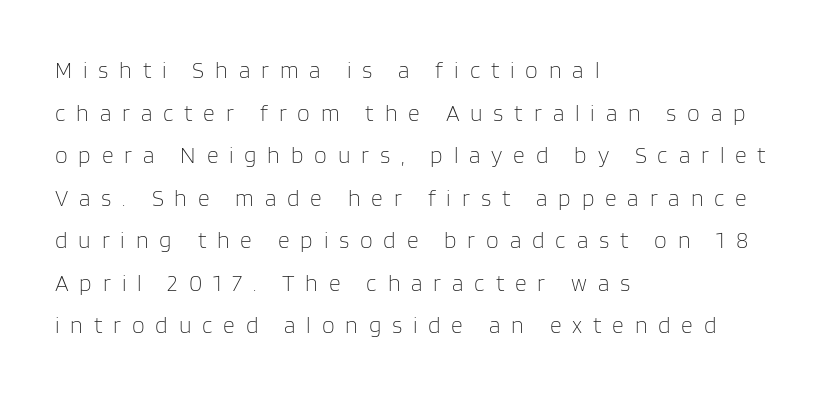
{"italic": "no", "bold": "no", "underline": "no", "align": "left", "line_spacing_ratio": 1.85, "letter_spacing": "wide", "letter_spacing_em": 0.47, "glyph_px": 23}
